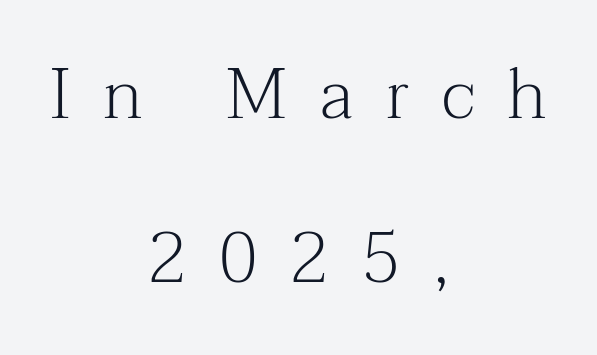
You can tell from the footed stems that serif type was used. No extra ink here — the face is not bold. The typography opts for an upright posture over an oblique one. Interline gaps are noticeably wide in this sample.
